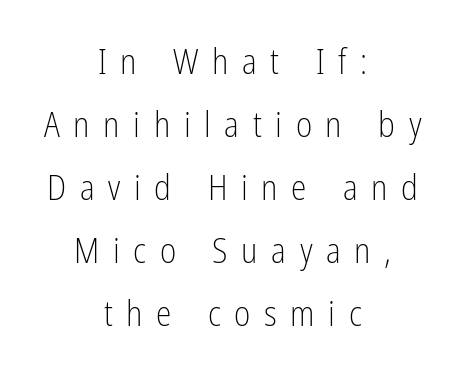
Q: Is the text bold? A: No.
Q: Is the text italic (slanted)? A: No, it is upright.
Q: Is the typeface a serif or a sans-serif typeface? A: Sans-serif.
Q: Is the text underlined? A: No.
Q: How is the paragraph aligned? A: Centered.
Q: Is the spacing between letters normal or unusually wide? A: Unusually wide.
Q: Width (condensed, normal, or wide)? A: Condensed.
Q: Stroke contrast? A: Low.
Q: x-height? A: Medium.
Q: Monospaced? A: No.
